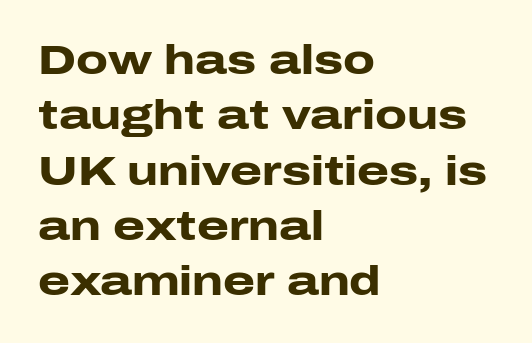
Q: Is the text bold? A: Yes.
Q: Is the text italic (slanted)? A: No, it is upright.
Q: Is the typeface a serif or a sans-serif typeface? A: Sans-serif.
Q: Is the text underlined? A: No.
Q: How is the paragraph aligned? A: Left-aligned.
Q: Is the spacing between letters normal or unusually wide? A: Normal.
Q: Is the spacing between lines tight, normal or loose? A: Normal.
Q: Width (condensed, normal, or wide)? A: Wide.
Q: Stroke contrast? A: Low.
Q: x-height? A: Medium.
Q: Monospaced? A: No.
